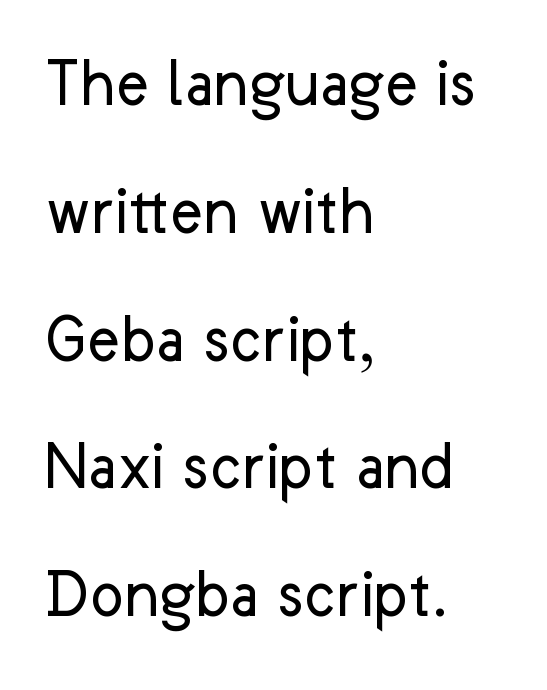
Spacing verdict: proportional, widths tailored to each character. The characters display no serif detailing; their extremities are plain. Anything drawn beneath the words? Only blank space. Quick note: not italic, upright.
